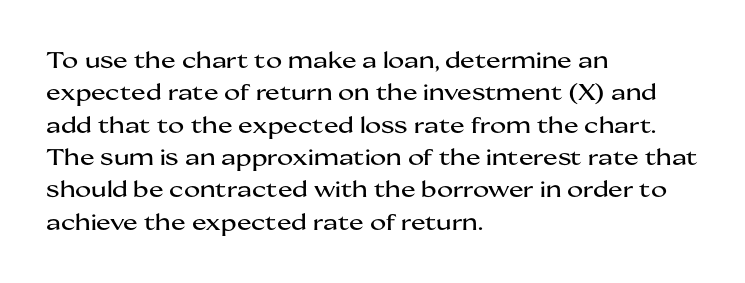
{"italic": "no", "underline": "no", "align": "left", "line_spacing": "normal", "line_spacing_ratio": 1.47, "letter_spacing": "normal", "letter_spacing_em": 0.0, "glyph_px": 22}
